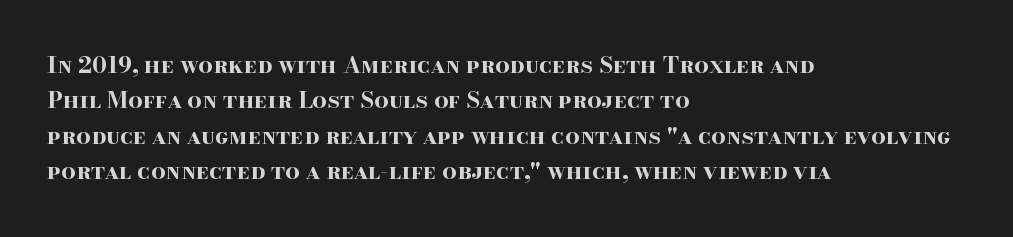
The image shows 23 px bold type, upright; set left-aligned, normal line spacing (1.54x), normal letter spacing, not underlined.
